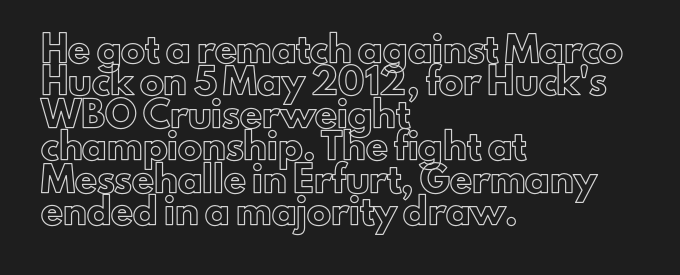
Glyph-to-glyph distance matches everyday printed text. Teacher's note: observe the even left margin — that is flush-left alignment. Type without underlining. This sample keeps an unexceptional amount of space between lines. This is roman type, the default non-slanted kind.
